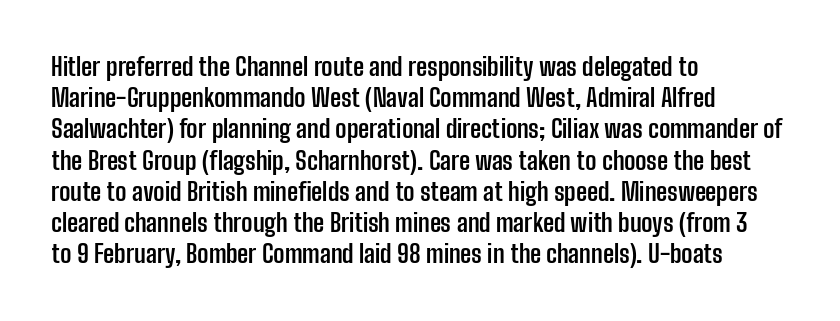
The image shows 25 px bold type, upright; set left-aligned, normal line spacing (1.25x), normal letter spacing, not underlined.
